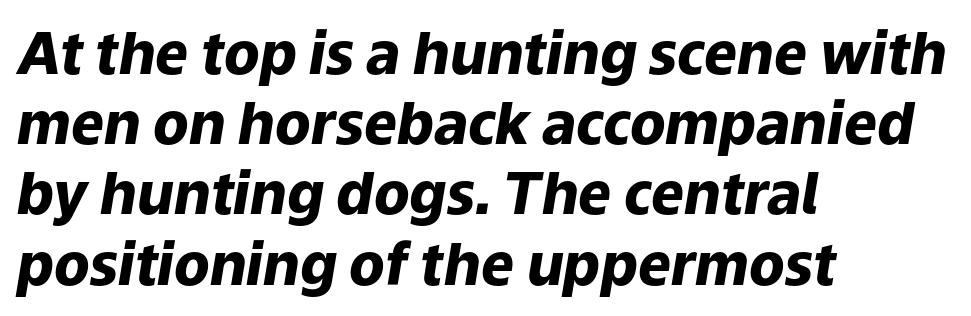
{"italic": "yes", "lean": "right", "slant_degrees": 9, "bold": "yes", "weight": "heavy", "width": "normal", "stroke_contrast": "low", "x_height": "medium", "monospaced": "no", "underline": "no", "align": "left", "line_spacing_ratio": 1.21, "letter_spacing": "normal", "letter_spacing_em": 0.0, "glyph_px": 58}
